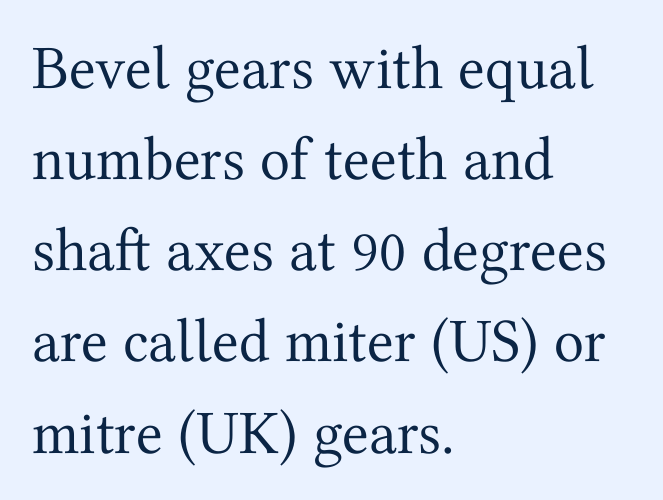
Honestly, the letter spacing is just normal — you wouldn't notice it. The passage shown stacks its lines at a standard gap. Unmarked baselines from the first word to the last. The letters advance in unequal steps, a hallmark of proportional type. All the whitespace from short lines collects on the right.
